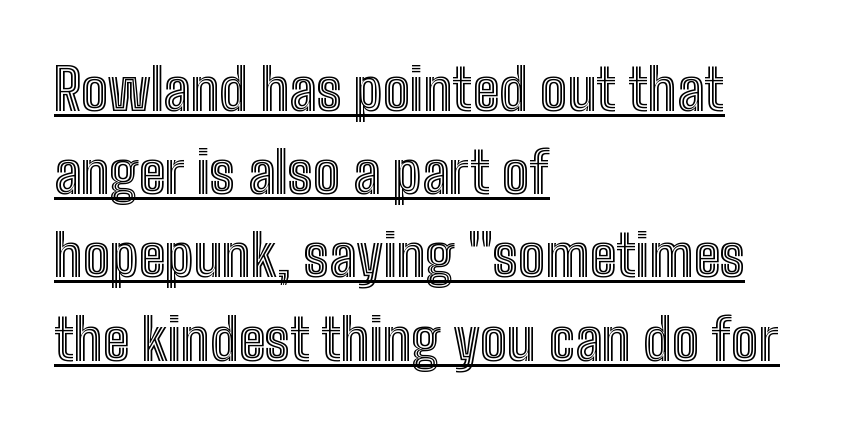
Q: Is the text italic (slanted)? A: No, it is upright.
Q: Is the text underlined? A: Yes.
Q: How is the paragraph aligned? A: Left-aligned.
Q: Is the spacing between letters normal or unusually wide? A: Normal.
Q: Is the spacing between lines tight, normal or loose? A: Normal.
Q: Width (condensed, normal, or wide)? A: Condensed.
Q: x-height? A: Medium.
Q: Monospaced? A: No.
